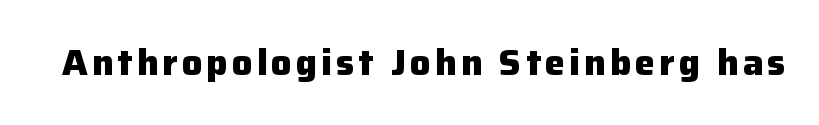
The image shows 37 px heavy sans-serif type, upright; set not underlined; low stroke contrast and a medium x-height.
